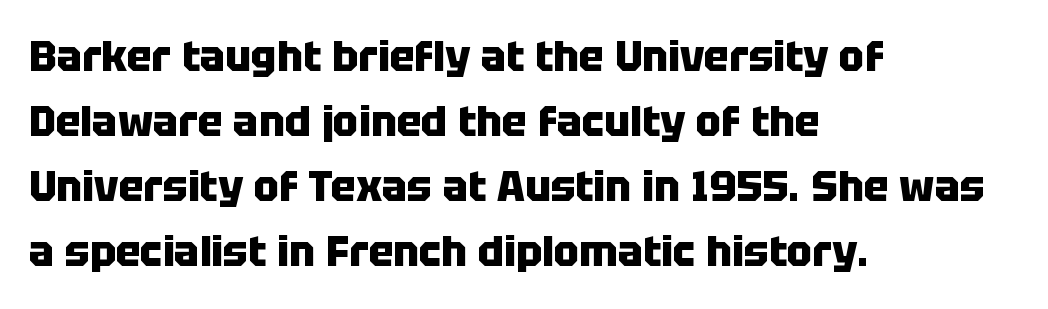
The image shows 42 px heavy sans-serif type, upright; set left-aligned, normal line spacing (1.55x), normal letter spacing, not underlined; low stroke contrast and a large x-height.
